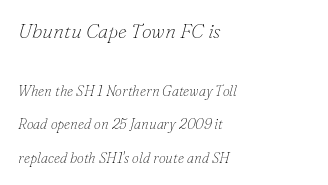
{"italic": "yes", "lean": "right", "slant_degrees": 16, "bold": "no", "underline": "no", "align": "left", "line_spacing": "loose", "line_spacing_ratio": 2.39, "letter_spacing": "normal", "letter_spacing_em": 0.0, "larger_block": "first", "size_ratio": 1.43, "glyph_px": 20}
